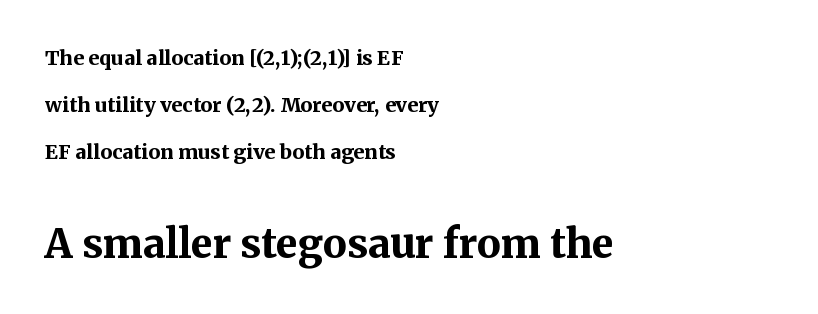
Characters remain perfectly vertical along every line. Underlining? Definitely not there. This rendering leaves character spacing at its baseline value. This sample has the flowing, uneven cadence of proportional lettering.
